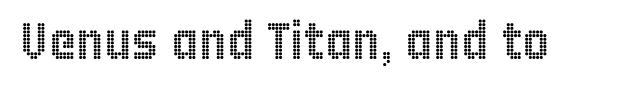
{"italic": "no", "width": "condensed", "x_height": "large", "monospaced": "no", "underline": "no", "letter_spacing": "normal", "letter_spacing_em": 0.0, "glyph_px": 52}
